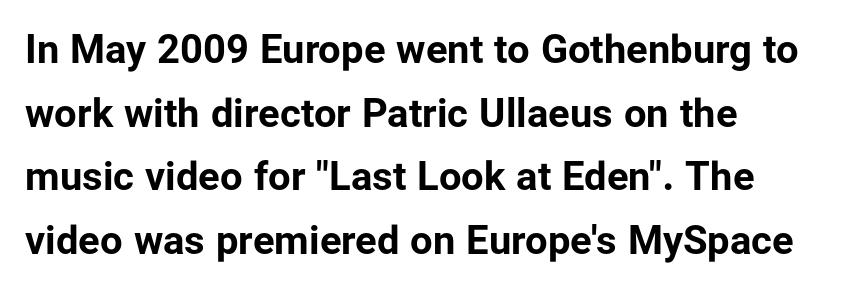
Q: Is the text bold? A: Yes.
Q: Is the text italic (slanted)? A: No, it is upright.
Q: Is the typeface a serif or a sans-serif typeface? A: Sans-serif.
Q: Is the text underlined? A: No.
Q: How is the paragraph aligned? A: Left-aligned.
Q: Is the spacing between letters normal or unusually wide? A: Normal.
Q: Is the spacing between lines tight, normal or loose? A: Normal.
Q: Width (condensed, normal, or wide)? A: Normal.
Q: Stroke contrast? A: Low.
Q: x-height? A: Medium.
Q: Monospaced? A: No.
